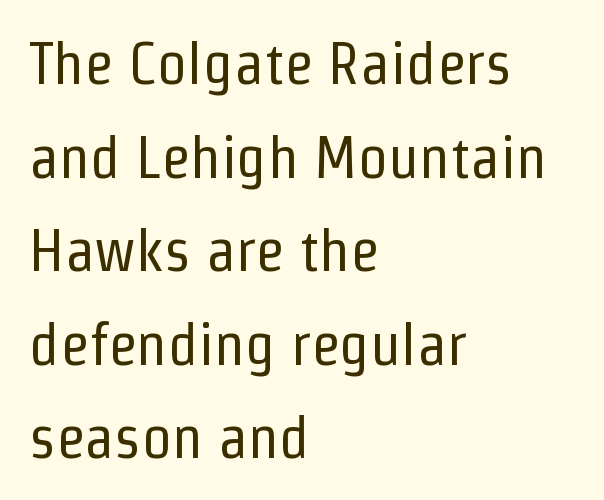
Teacher's note: observe the even left margin — that is flush-left alignment. Whoever set this chose a conventional vertical rhythm. The passage shown is typeset with a sans-serif family. Proportional: the letters do not fall into vertical columns. Stroke mass is kept to a normal reading level or below. Decoration check: the copy has no underline.
